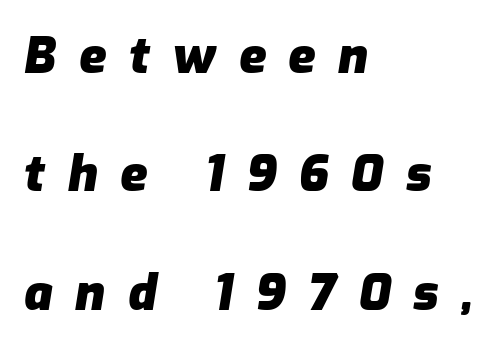
Q: Is the text bold? A: Yes.
Q: Is the text italic (slanted)? A: Yes, it leans right by about 9 degrees.
Q: Is the text underlined? A: No.
Q: How is the paragraph aligned? A: Left-aligned.
Q: Is the spacing between letters normal or unusually wide? A: Unusually wide.
Q: Is the spacing between lines tight, normal or loose? A: Loose.
Q: Width (condensed, normal, or wide)? A: Normal.
Q: Stroke contrast? A: Low.
Q: x-height? A: Medium.
Q: Monospaced? A: No.
